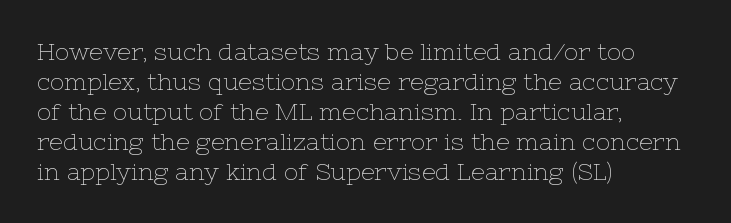
Honestly, there is no underline to notice here at all. The font's upright variant was chosen for this text. Horizontally, the lines are justified to the leading edge only. Bold? No — there's no thickening of the strokes.
